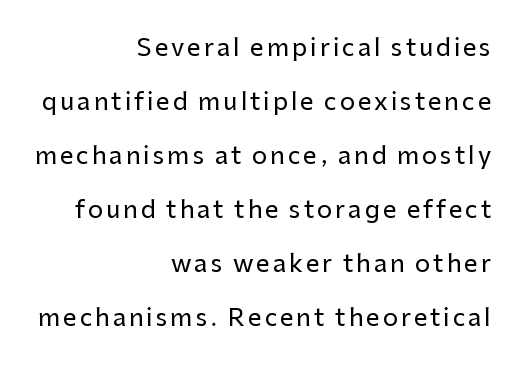
Notice the wide empty band between every row — that's loose leading. Letters rest on an invisible, unmarked baseline. Which margin do the lines hug? The right one — the left edge is uneven. This sample uses an upright cut, with every glyph sitting square on the baseline.
